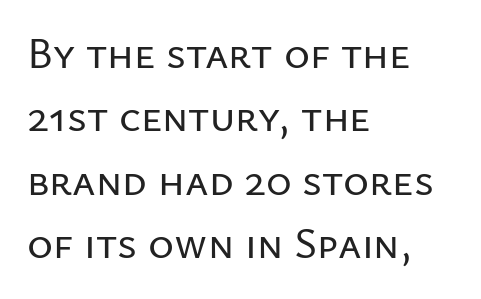
Type style note: lacks serifs. Short note: letters normally spaced. The rendering uses a moderate line-height, typical for paragraphs. When letters stand straight like this, we call the style roman or upright.
